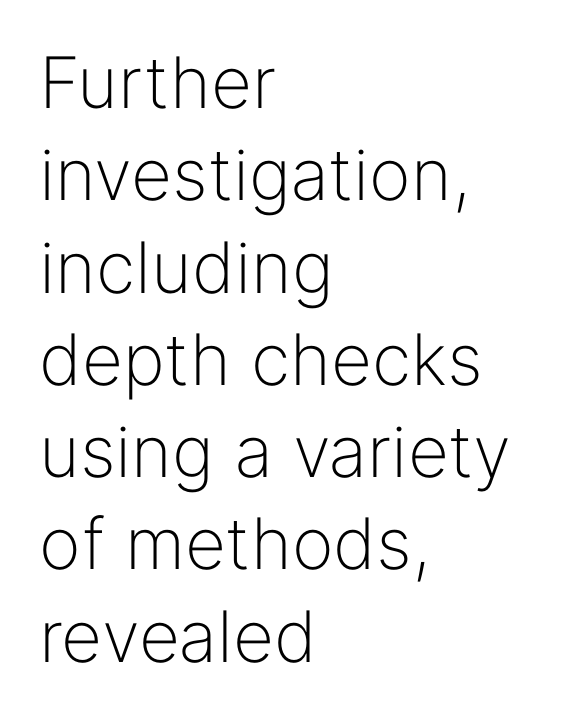
{"serif": "no", "italic": "no", "bold": "no", "weight": "light", "width": "normal", "stroke_contrast": "low", "x_height": "medium", "monospaced": "no", "underline": "no", "align": "left", "line_spacing": "normal", "line_spacing_ratio": 1.3, "letter_spacing": "normal", "letter_spacing_em": 0.0, "glyph_px": 71}
